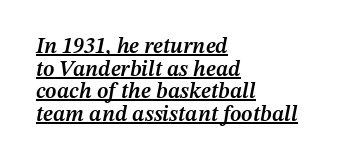
The typesetting leans somewhat heavy: a semibold. This sample uses plain, unmodified letter spacing. Alignment: flush left. Every character sits at an angle, as italics do. This is underlined copy, the kind a proofreader might mark for attention.
